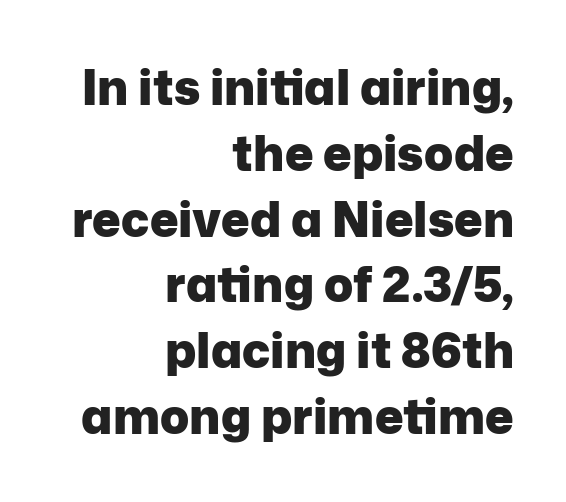
Q: Is the text bold? A: Yes.
Q: Is the text italic (slanted)? A: No, it is upright.
Q: Is the typeface a serif or a sans-serif typeface? A: Sans-serif.
Q: Is the text underlined? A: No.
Q: How is the paragraph aligned? A: Right-aligned.
Q: Is the spacing between letters normal or unusually wide? A: Normal.
Q: Is the spacing between lines tight, normal or loose? A: Normal.
Q: Width (condensed, normal, or wide)? A: Normal.
Q: Stroke contrast? A: Low.
Q: x-height? A: Medium.
Q: Monospaced? A: No.
